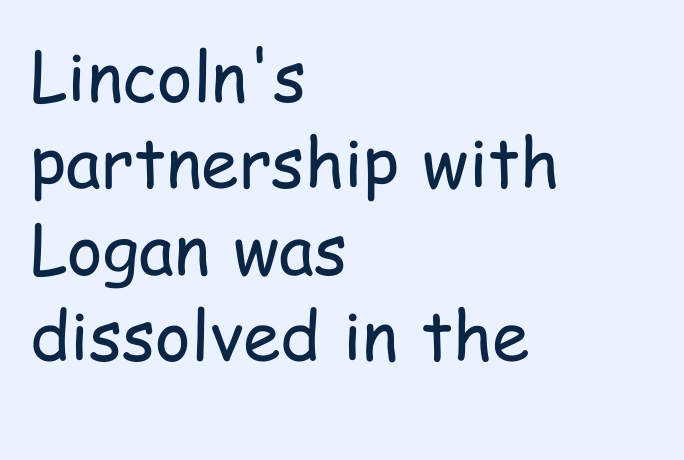
{"serif": "no", "italic": "no", "bold": "no", "weight": "regular", "width": "condensed", "stroke_contrast": "low", "x_height": "medium", "monospaced": "no", "underline": "no", "align": "left", "line_spacing": "normal", "line_spacing_ratio": 1.27, "letter_spacing": "normal", "letter_spacing_em": 0.0, "glyph_px": 68}
